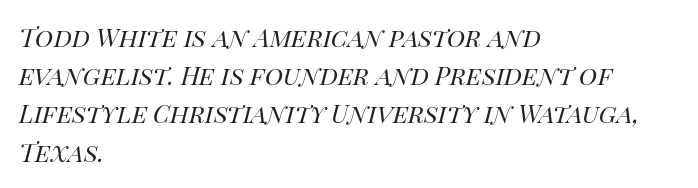
{"italic": "yes", "lean": "right", "slant_degrees": 14, "bold": "no", "underline": "no", "align": "left", "line_spacing": "normal", "line_spacing_ratio": 1.53, "letter_spacing": "normal", "letter_spacing_em": 0.0, "glyph_px": 25}
